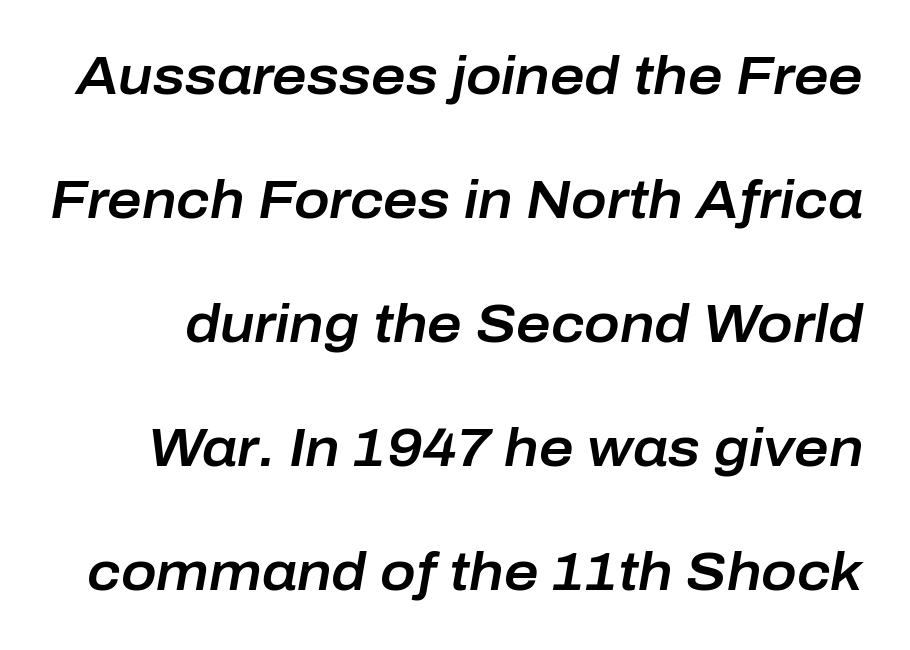
Do the characters align in a grid? No, the font is proportional. Observe the ordinary spacing: letters are neighbours, not strangers. Quick note: italic. Only glyphs here, with clear space below each row.
